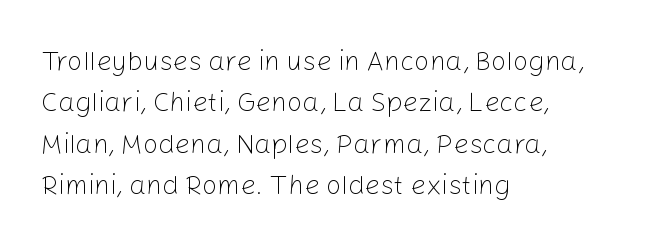
The image shows 27 px text type, upright; set left-aligned, normal line spacing (1.53x), normal letter spacing, not underlined.
